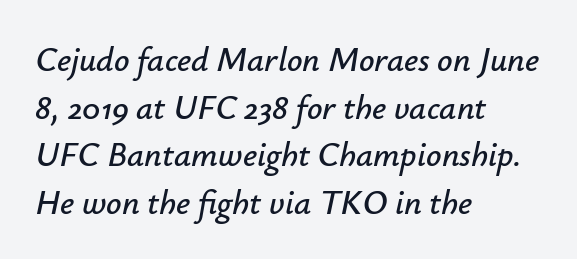
{"italic": "yes", "lean": "right", "slant_degrees": 12, "width": "normal", "stroke_contrast": "low", "x_height": "small", "monospaced": "no", "underline": "no", "align": "left", "line_spacing": "normal", "line_spacing_ratio": 1.4, "letter_spacing": "normal", "letter_spacing_em": 0.0, "glyph_px": 34}
